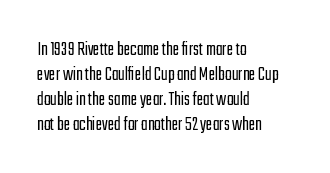
The image shows 20 px text type, upright; set left-aligned, normal line spacing (1.25x), normal letter spacing, not underlined.
